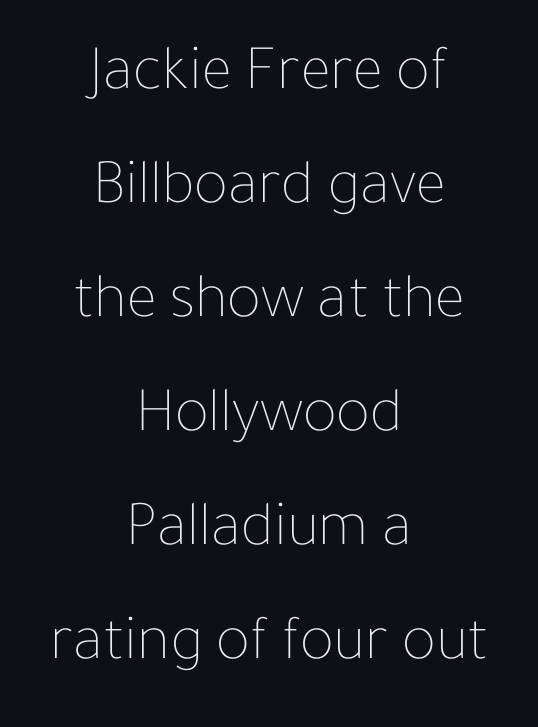
Bold? No — there's no thickening of the strokes. Italic? Not at all — the glyphs are vertical. The zone under the glyphs is completely vacant. Words appear dense and cohesive because spacing is normal.
